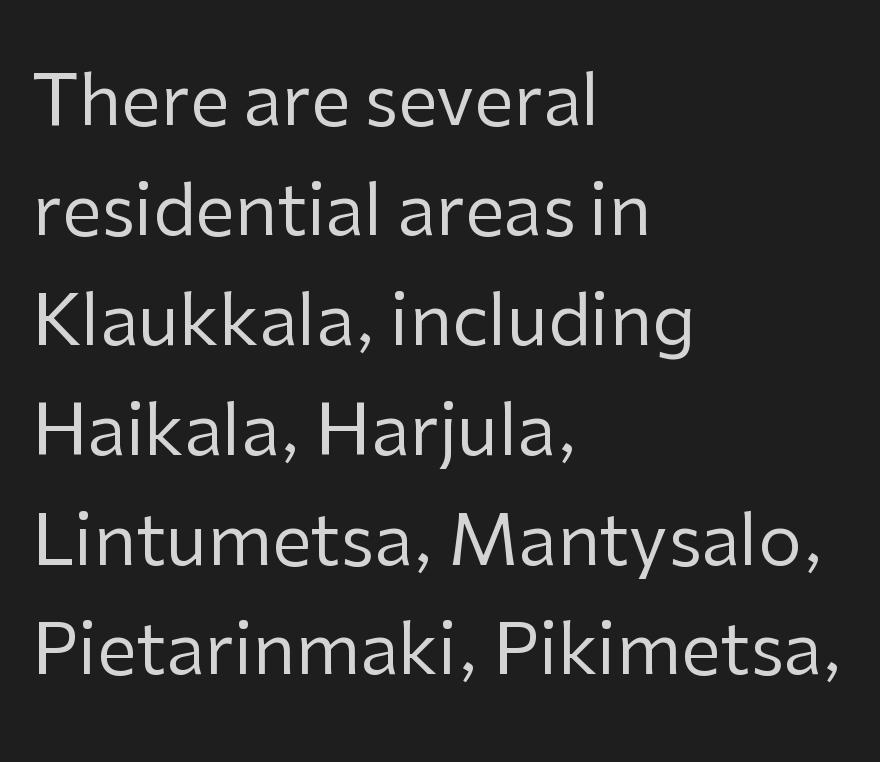
{"serif": "no", "italic": "no", "bold": "no", "weight": "regular", "width": "normal", "stroke_contrast": "low", "x_height": "medium", "monospaced": "no", "underline": "no", "align": "left", "line_spacing": "normal", "line_spacing_ratio": 1.57, "letter_spacing": "normal", "letter_spacing_em": 0.0, "glyph_px": 70}
